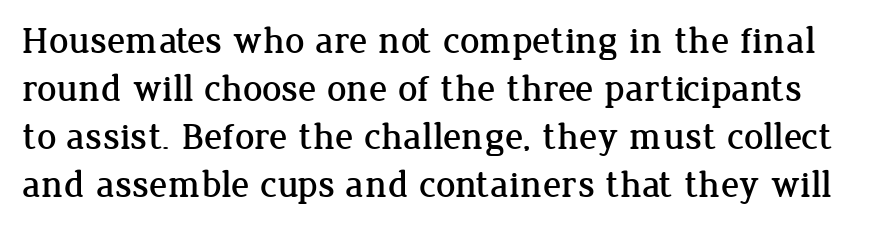
Q: Is the text italic (slanted)? A: No, it is upright.
Q: Is the typeface a serif or a sans-serif typeface? A: Serif.
Q: Is the text underlined? A: No.
Q: Is the spacing between letters normal or unusually wide? A: Normal.
Q: Is the spacing between lines tight, normal or loose? A: Normal.
Q: Width (condensed, normal, or wide)? A: Normal.
Q: Stroke contrast? A: Low.
Q: x-height? A: Medium.
Q: Monospaced? A: No.
